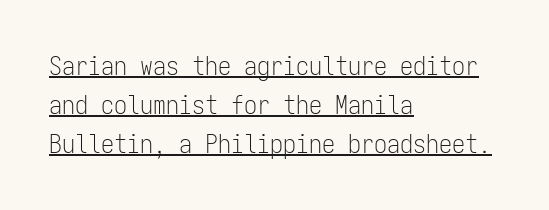
Decoration check: the copy is underlined. No italicization has been applied; the sample stays upright. Stems here are at most as thick as an everyday book face. The typesetter chose a ragged-right arrangement here.
